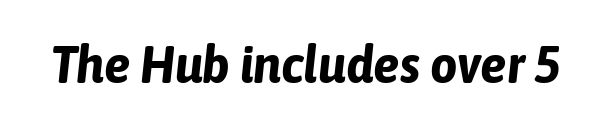
Has an underline been added? It has not. Is the type bold? Yes — the strokes are clearly thick and heavy. A typesetter would mark this as italic. Observe the ordinary spacing: letters are neighbours, not strangers. Varying glyph widths throughout — classic text-font behaviour.
